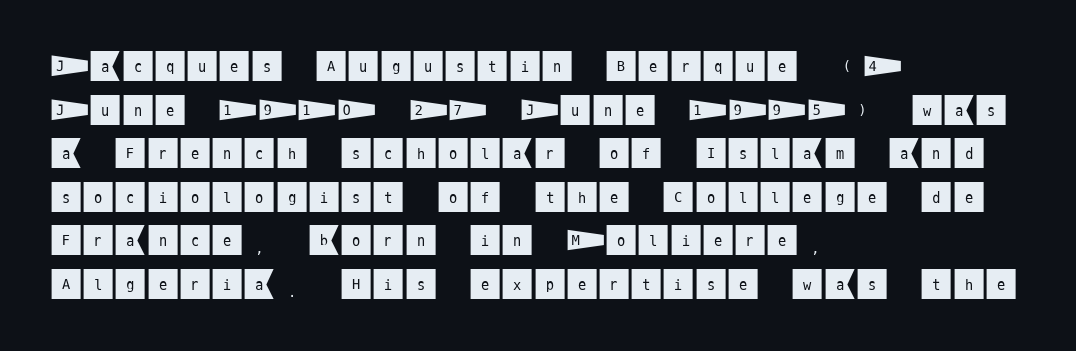
The image shows 33 px sans-serif type, upright; set left-aligned, normal line spacing (1.32x), normal letter spacing, not underlined; medium stroke contrast and a large x-height.
